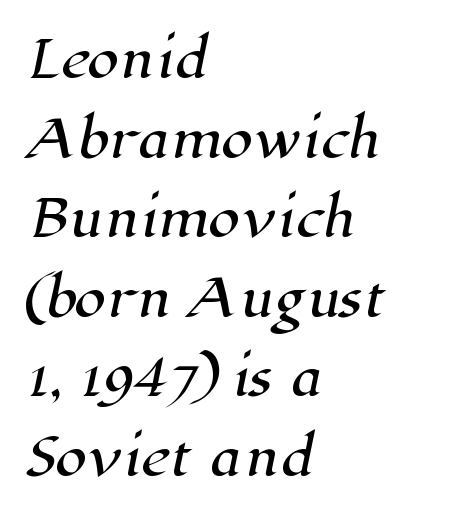
This is serif lettering, the kind often seen in printed books. Decoration check: the copy has no underline. In terms of letterspacing, this is plain default setting. Baseline-to-baseline distance is the conventional proportion of letter height. The letters advance in unequal steps, a hallmark of proportional type.
